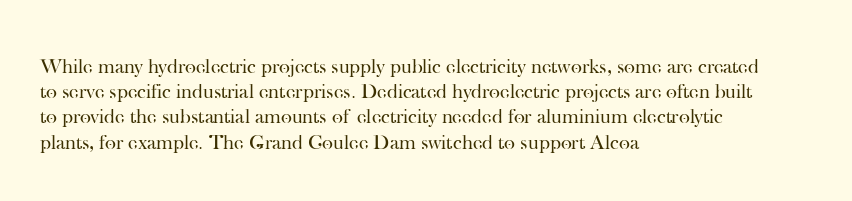
Q: Is the text bold? A: No.
Q: Is the text italic (slanted)? A: No, it is upright.
Q: Is the text underlined? A: No.
Q: How is the paragraph aligned? A: Left-aligned.
Q: Is the spacing between letters normal or unusually wide? A: Normal.
